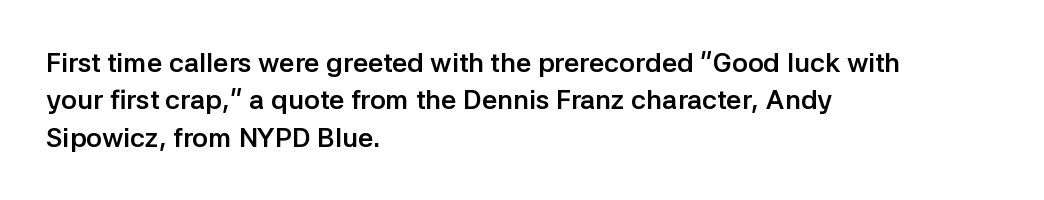
The image shows 27 px bold type, upright; set left-aligned, normal line spacing (1.38x), normal letter spacing, not underlined.
